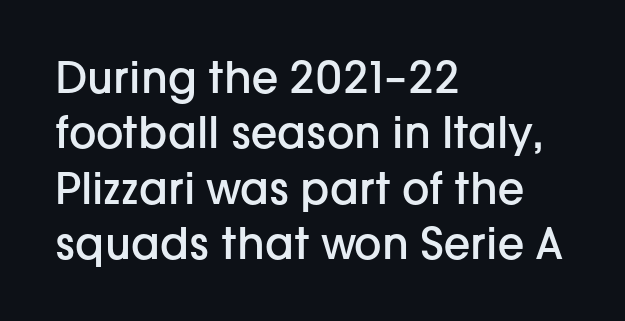
Q: Is the text bold? A: Semi-bold.
Q: Is the text italic (slanted)? A: No, it is upright.
Q: Is the typeface a serif or a sans-serif typeface? A: Sans-serif.
Q: Is the text underlined? A: No.
Q: How is the paragraph aligned? A: Left-aligned.
Q: Is the spacing between letters normal or unusually wide? A: Normal.
Q: Is the spacing between lines tight, normal or loose? A: Normal.
Q: Width (condensed, normal, or wide)? A: Normal.
Q: Stroke contrast? A: Low.
Q: x-height? A: Medium.
Q: Monospaced? A: No.
